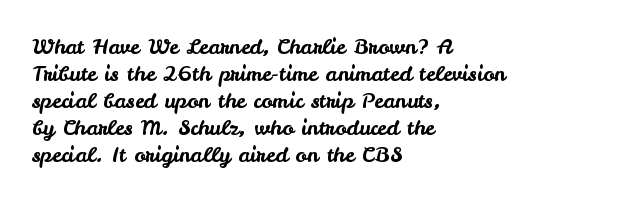
Tracking here is standard; glyphs follow each other at the usual distance. Whoever set this chose a conventional vertical rhythm. The paragraph has a hard left edge and a soft right edge. Has an underline been added? It has not.
